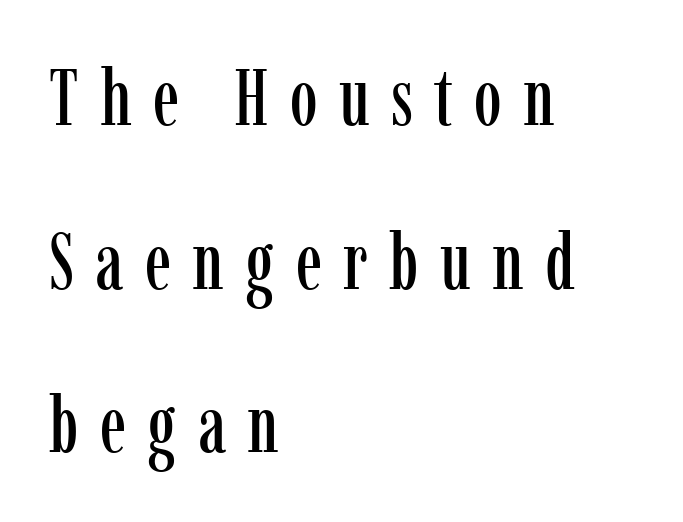
Q: Is the text italic (slanted)? A: No, it is upright.
Q: Is the typeface a serif or a sans-serif typeface? A: Serif.
Q: Is the text underlined? A: No.
Q: How is the paragraph aligned? A: Left-aligned.
Q: Is the spacing between letters normal or unusually wide? A: Unusually wide.
Q: Is the spacing between lines tight, normal or loose? A: Loose.
Q: Width (condensed, normal, or wide)? A: Condensed.
Q: Stroke contrast? A: Low.
Q: x-height? A: Medium.
Q: Monospaced? A: No.
